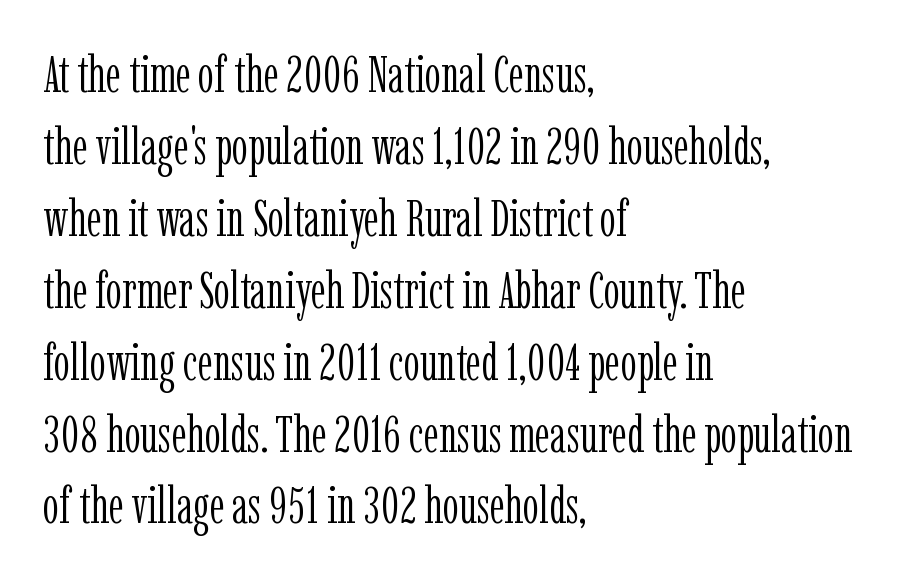
The image shows 51 px light, condensed serif type, upright; set left-aligned, normal line spacing (1.41x), normal letter spacing, not underlined; low stroke contrast and a medium x-height.
